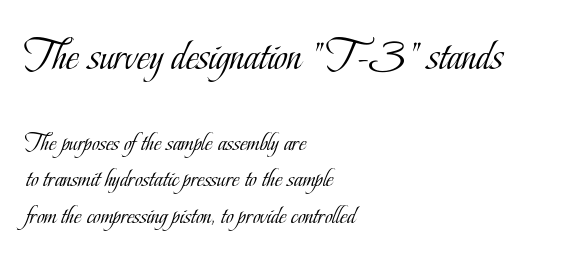
{"serif": "yes", "bold": "no", "weight": "light", "width": "condensed", "stroke_contrast": "low", "x_height": "small", "monospaced": "no", "underline": "no", "align": "left", "line_spacing": "normal", "line_spacing_ratio": 1.4, "letter_spacing": "normal", "letter_spacing_em": 0.0, "larger_block": "first", "size_ratio": 1.73, "glyph_px": 45}
